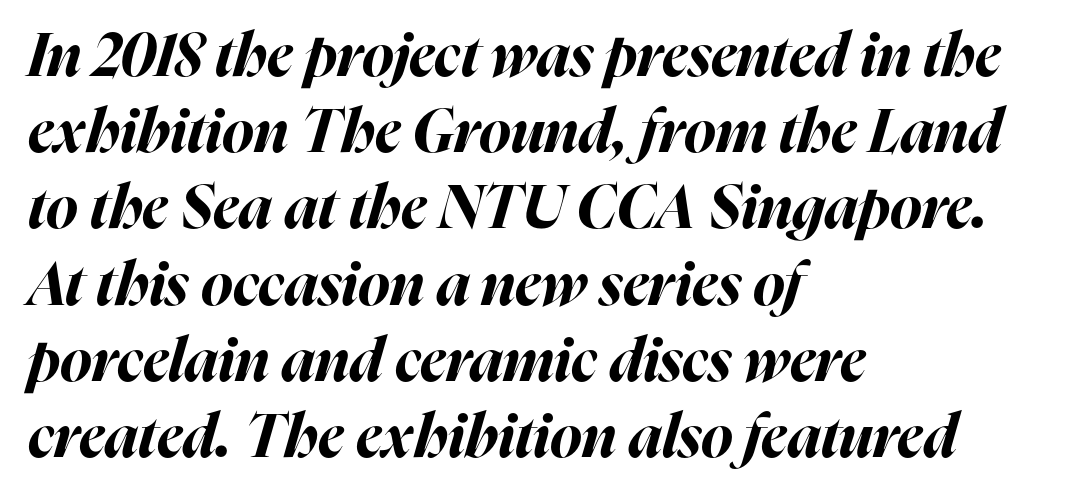
Looks like regular typesetting: each glyph gets only the width it needs. Compared with an ordinary text face, these strokes are far heavier — a full bold. The rendering keeps characters at their native spacing. Regular leading. Visually the block forms a straight wall on the left and a jagged coastline on the right. Words float on clear page, feet unadorned.
